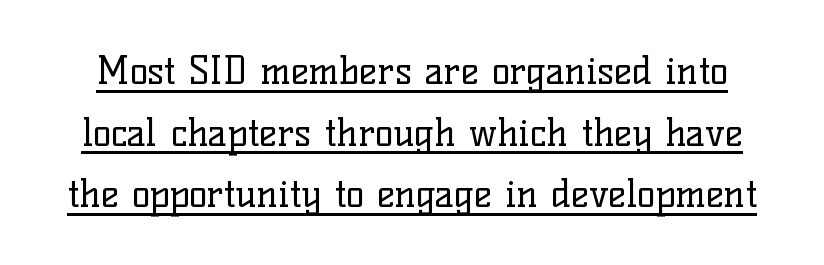
The passage shown is typed in a proportional face where columns would drift. The cut favours lightness, reaching ordinary text weight at its darkest. The gaps between neighbouring characters are ordinary and unremarkable. What kind of face is this? One with serifs. Whoever set this chose a conventional vertical rhythm.
